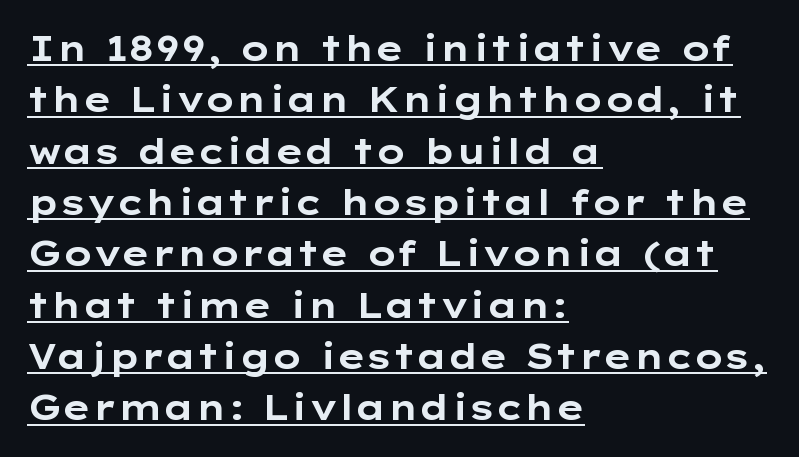
{"serif": "no", "italic": "no", "bold": "yes", "weight": "bold", "width": "wide", "stroke_contrast": "low", "x_height": "medium", "monospaced": "no", "underline": "yes", "align": "left", "line_spacing": "normal", "line_spacing_ratio": 1.51, "letter_spacing": "normal", "letter_spacing_em": 0.0, "glyph_px": 34}
